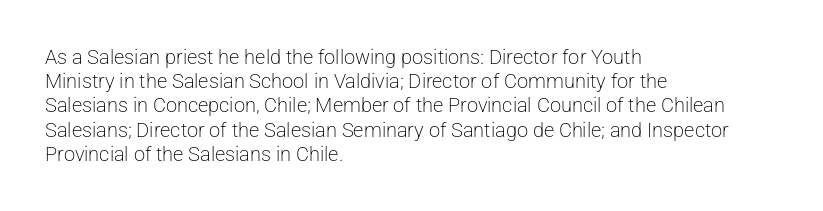
Q: Is the text bold? A: No.
Q: Is the text italic (slanted)? A: No, it is upright.
Q: Is the text underlined? A: No.
Q: How is the paragraph aligned? A: Left-aligned.
Q: Is the spacing between letters normal or unusually wide? A: Normal.
